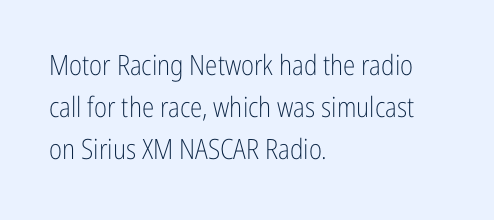
What's the leading like? Ordinary, nothing unusual. Caption: multi-line text, flush left, ragged right. You could not count columns in this text — the font is proportionally spaced. No extra ink here — the face is not bold.
